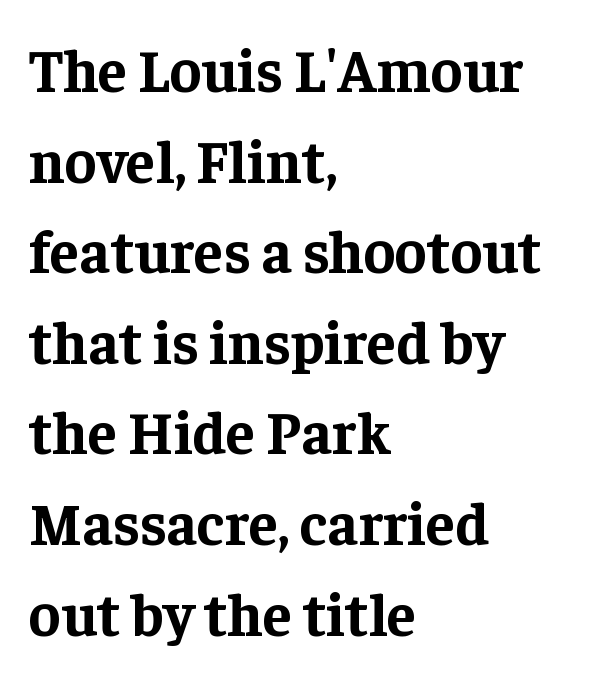
The image shows 60 px bold serif type, upright; set left-aligned, normal line spacing (1.51x), normal letter spacing, not underlined; low stroke contrast and a medium x-height.
